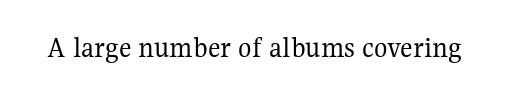
Q: Is the text bold? A: No.
Q: Is the text italic (slanted)? A: No, it is upright.
Q: Is the typeface a serif or a sans-serif typeface? A: Serif.
Q: Is the text underlined? A: No.
Q: Is the spacing between letters normal or unusually wide? A: Normal.
Q: Width (condensed, normal, or wide)? A: Normal.
Q: Stroke contrast? A: Medium.
Q: x-height? A: Medium.
Q: Monospaced? A: No.
